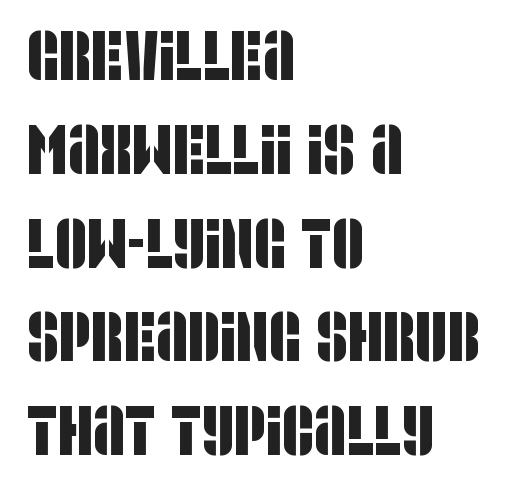
Q: Is the typeface a serif or a sans-serif typeface? A: Sans-serif.
Q: Is the text underlined? A: No.
Q: How is the paragraph aligned? A: Left-aligned.
Q: Is the spacing between letters normal or unusually wide? A: Normal.
Q: Is the spacing between lines tight, normal or loose? A: Normal.
Q: Width (condensed, normal, or wide)? A: Condensed.
Q: Stroke contrast? A: Low.
Q: x-height? A: Large.
Q: Monospaced? A: No.
